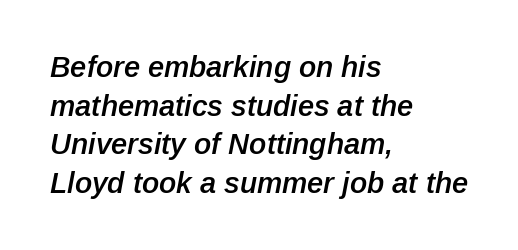
Leading matches the norm, producing a regular column. You could not count columns in this text — the font is proportionally spaced. Does the weight exceed regular? Yes, but only to semibold. The typesetter chose a ragged-right arrangement here. The specimen omits any rule beneath the text block's lines. Rendered with sloped, italic letterforms.
